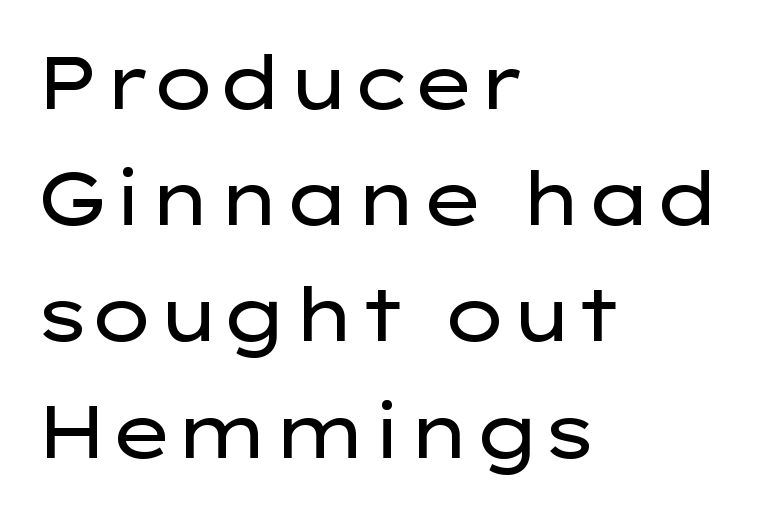
{"serif": "no", "italic": "no", "bold": "no", "weight": "regular", "width": "wide", "stroke_contrast": "low", "x_height": "medium", "monospaced": "no", "underline": "no", "align": "left", "line_spacing": "normal", "line_spacing_ratio": 1.57, "letter_spacing": "normal", "letter_spacing_em": 0.0, "glyph_px": 74}
